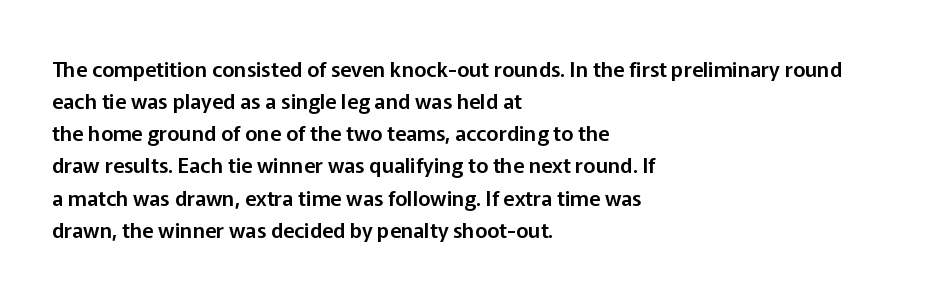
Layout note: lines flush left. The string is rendered with underlining switched off. The line texture is even and compact thanks to regular tracking. A roman cut, with each character standing at attention. The space between consecutive lines is moderate.
